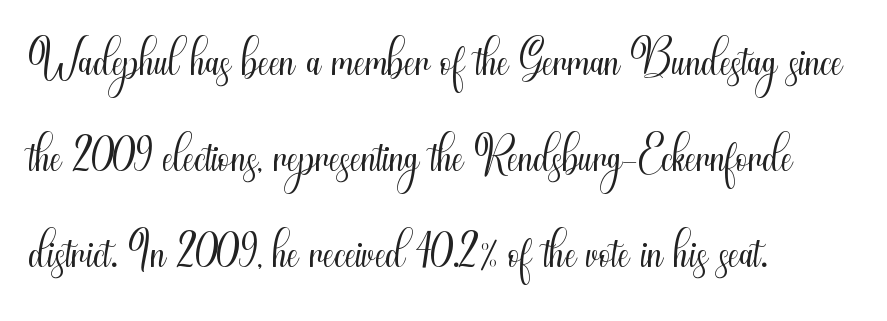
Q: Is the text bold? A: No.
Q: Is the text italic (slanted)? A: Yes.
Q: Is the typeface a serif or a sans-serif typeface? A: Sans-serif.
Q: Is the text underlined? A: No.
Q: How is the paragraph aligned? A: Left-aligned.
Q: Is the spacing between letters normal or unusually wide? A: Normal.
Q: Is the spacing between lines tight, normal or loose? A: Normal.
Q: Width (condensed, normal, or wide)? A: Condensed.
Q: Stroke contrast? A: Medium.
Q: x-height? A: Small.
Q: Monospaced? A: No.
